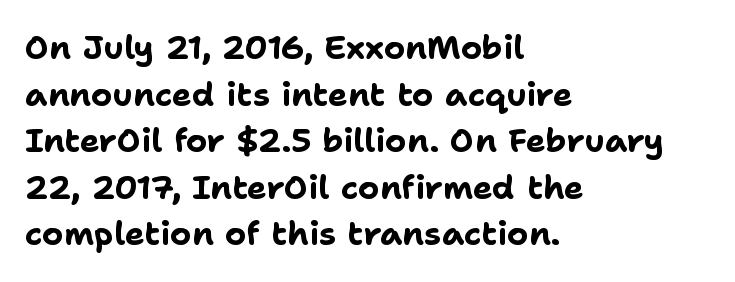
The rendering keeps characters at their native spacing. The passage is arranged the way most books set body copy — flush left. Varying glyph widths throughout — classic text-font behaviour. Typographic density is high because the face is bold.
